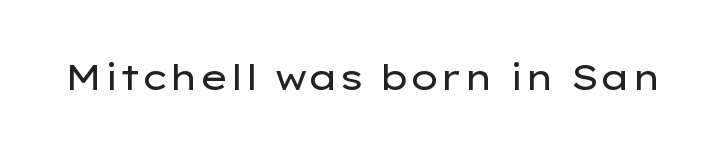
{"serif": "no", "italic": "no", "bold": "no", "weight": "regular", "width": "wide", "stroke_contrast": "low", "x_height": "medium", "monospaced": "no", "underline": "no", "letter_spacing": "normal", "letter_spacing_em": 0.0, "glyph_px": 36}
